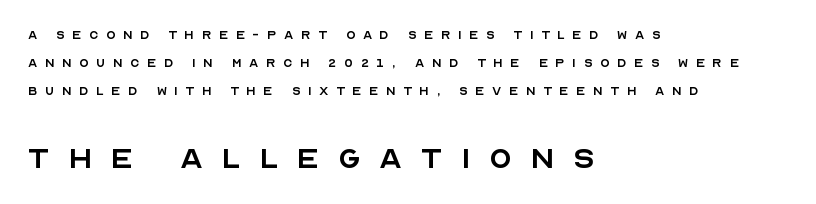
{"serif": "no", "italic": "no", "bold": "no", "weight": "regular", "width": "normal", "x_height": "large", "monospaced": "no", "underline": "no", "align": "left", "line_spacing_ratio": 1.87, "letter_spacing": "wide", "letter_spacing_em": 0.5, "larger_block": "second", "size_ratio": 2.47, "glyph_px": 37}
